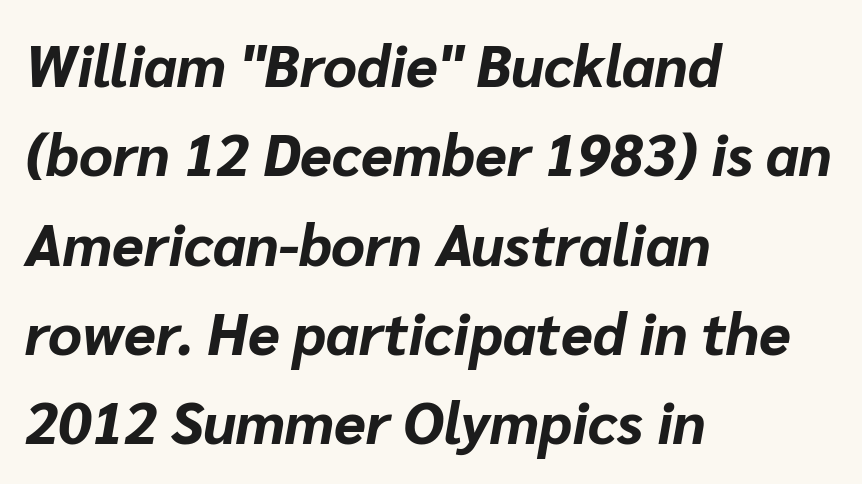
The strokes are fattened all the way to bold. All the whitespace from short lines collects on the right. Default kerning and tracking; the words read as compact shapes. There's an unmistakable incline to the writing here. The passage shown is not underscored anywhere. Vertically, the passage feels balanced, rows spaced as you'd expect.
